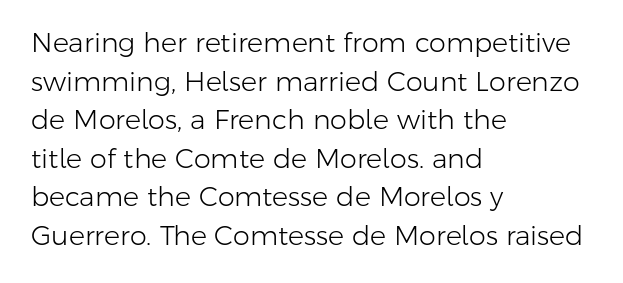
Q: Is the text bold? A: No.
Q: Is the text italic (slanted)? A: No, it is upright.
Q: Is the text underlined? A: No.
Q: How is the paragraph aligned? A: Left-aligned.
Q: Is the spacing between letters normal or unusually wide? A: Normal.
Q: Is the spacing between lines tight, normal or loose? A: Normal.
